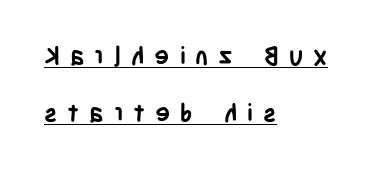
Rows of type keep a wide berth in the vertical direction. The passage is arranged the way most books set body copy — flush left. Letter spacing: wide. The letters stand straight up with perfectly vertical stems. As a designer I'd log this as weight 700, bold. Underline: present.
